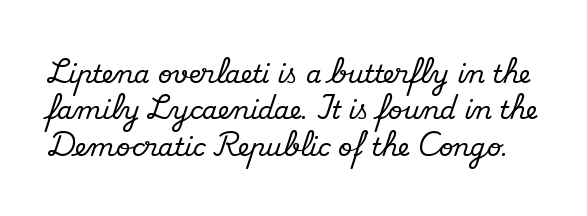
Q: Is the text italic (slanted)? A: Yes.
Q: Is the text underlined? A: No.
Q: Is the spacing between letters normal or unusually wide? A: Normal.
Q: Is the spacing between lines tight, normal or loose? A: Normal.
